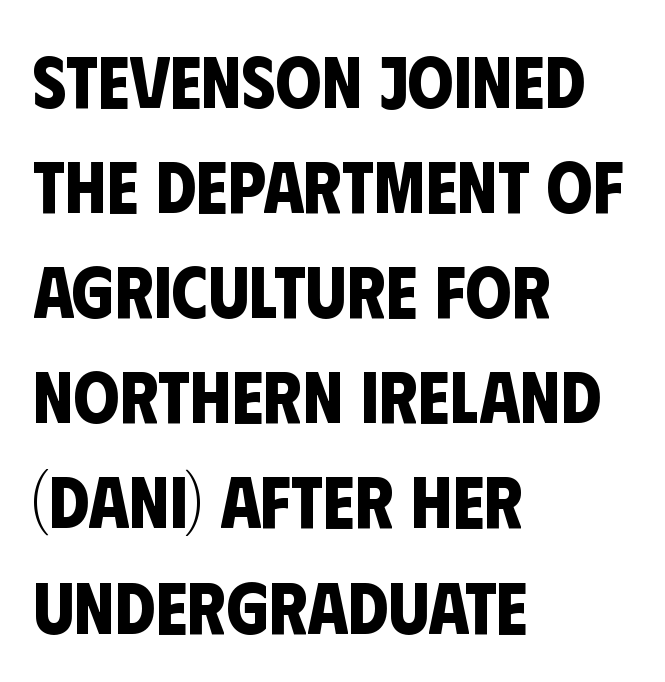
{"serif": "no", "bold": "yes", "weight": "bold", "width": "condensed", "stroke_contrast": "low", "x_height": "large", "monospaced": "no", "underline": "no", "align": "left", "line_spacing": "normal", "line_spacing_ratio": 1.44, "letter_spacing": "normal", "letter_spacing_em": 0.0, "glyph_px": 73}
